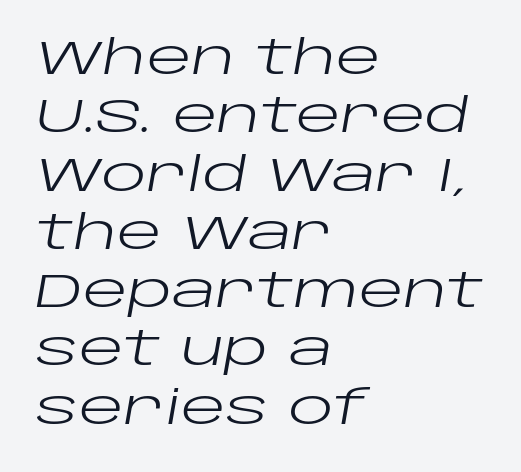
Q: Is the text bold? A: No.
Q: Is the text italic (slanted)? A: Yes, it leans right by about 10 degrees.
Q: Is the text underlined? A: No.
Q: How is the paragraph aligned? A: Left-aligned.
Q: Is the spacing between letters normal or unusually wide? A: Normal.
Q: Width (condensed, normal, or wide)? A: Wide.
Q: Stroke contrast? A: Low.
Q: x-height? A: Large.
Q: Monospaced? A: No.
